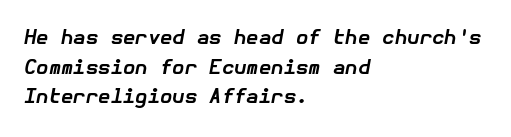
The image shows 20 px bold type, italic (leaning right); set left-aligned, normal line spacing (1.48x), normal letter spacing, not underlined.
